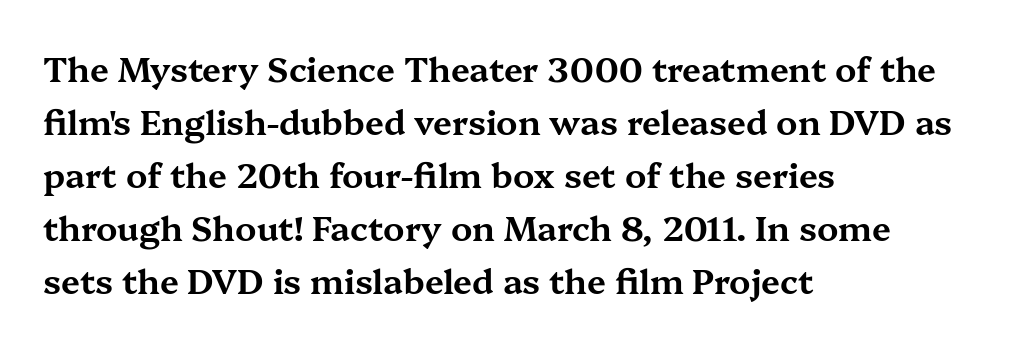
Q: Is the text italic (slanted)? A: No, it is upright.
Q: Is the typeface a serif or a sans-serif typeface? A: Serif.
Q: Is the text underlined? A: No.
Q: How is the paragraph aligned? A: Left-aligned.
Q: Is the spacing between letters normal or unusually wide? A: Normal.
Q: Is the spacing between lines tight, normal or loose? A: Normal.
Q: Width (condensed, normal, or wide)? A: Wide.
Q: Stroke contrast? A: Medium.
Q: x-height? A: Medium.
Q: Monospaced? A: No.
